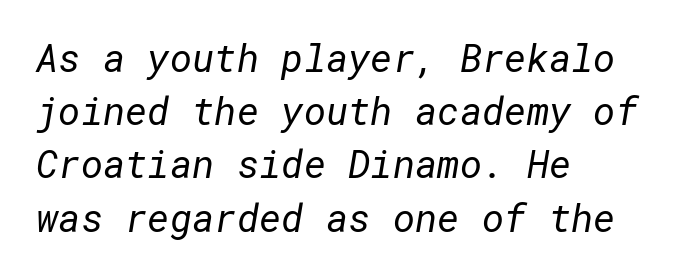
{"serif": "no", "bold": "no", "weight": "regular", "width": "normal", "stroke_contrast": "low", "x_height": "medium", "underline": "no", "align": "left", "line_spacing": "normal", "line_spacing_ratio": 1.4, "letter_spacing": "normal", "letter_spacing_em": 0.0, "glyph_px": 38}
